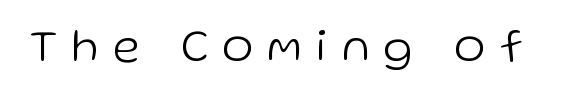
A typesetter would call this proportional, since set widths differ per character. Posture: upright roman. Each stroke keeps to a modest, everyday thickness or less. No feet cap the strokes, marking this as sans-serif type. Any mark beneath the type? The region is blank. Short note: letters widely spaced.
